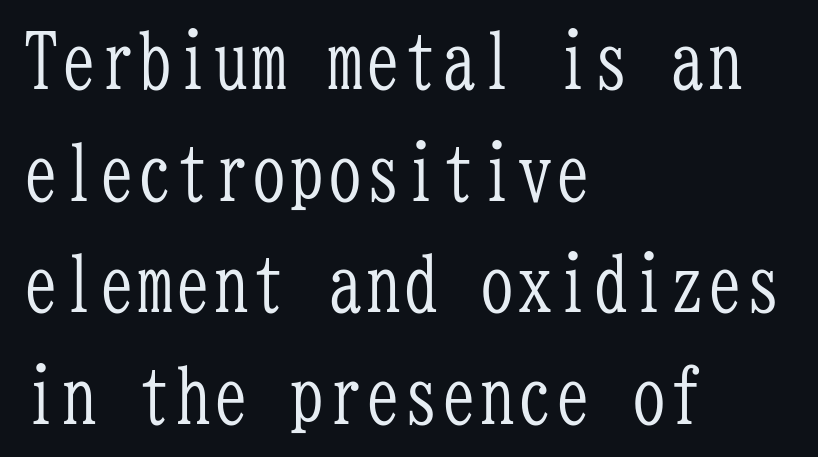
{"serif": "yes", "italic": "no", "bold": "no", "weight": "light", "width": "condensed", "stroke_contrast": "low", "x_height": "medium", "monospaced": "yes", "underline": "no", "align": "left", "line_spacing": "normal", "line_spacing_ratio": 1.47, "letter_spacing": "normal", "letter_spacing_em": 0.0, "glyph_px": 76}
